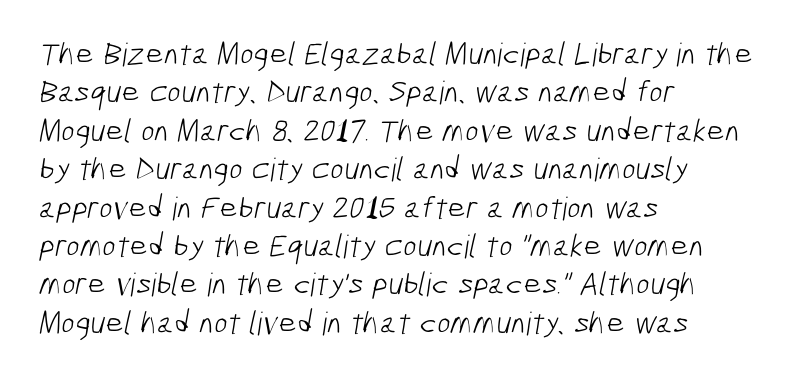
{"serif": "no", "bold": "no", "weight": "light", "width": "condensed", "stroke_contrast": "low", "x_height": "medium", "monospaced": "no", "underline": "no", "align": "left", "line_spacing_ratio": 1.2, "letter_spacing": "normal", "letter_spacing_em": 0.0, "glyph_px": 32}
